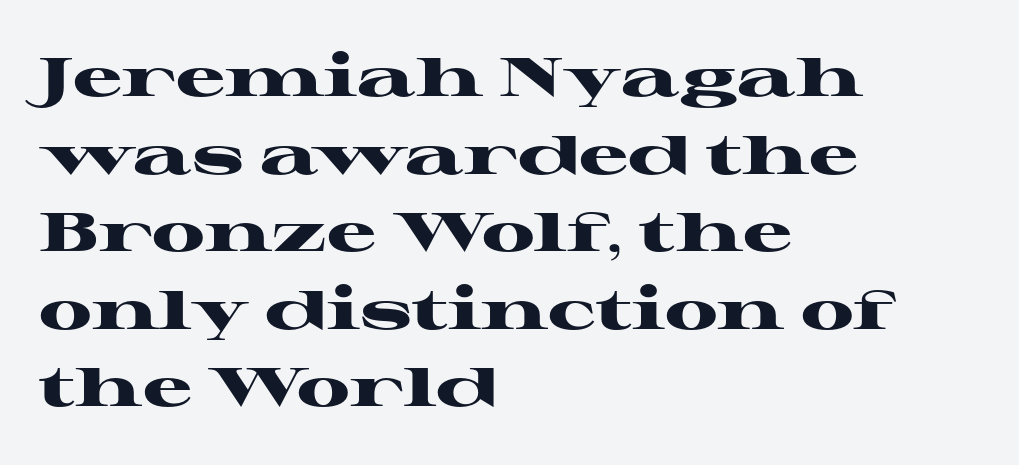
The image shows 55 px heavy, wide serif type, upright; set left-aligned, normal line spacing (1.41x), normal letter spacing, not underlined; high stroke contrast and a medium x-height.
